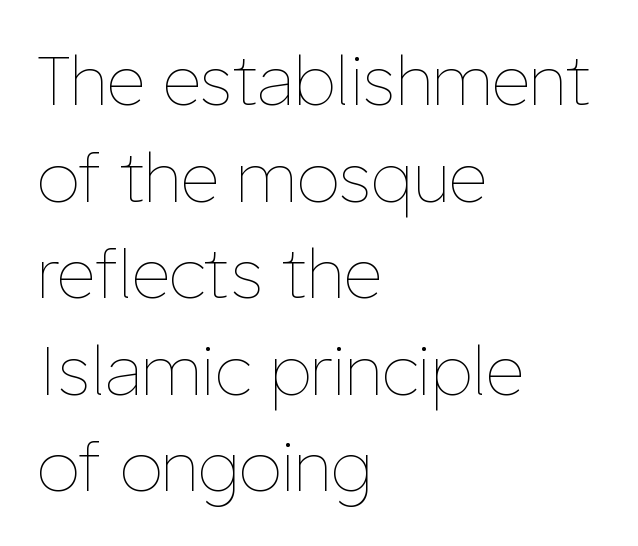
{"italic": "no", "bold": "no", "weight": "thin", "width": "normal", "stroke_contrast": "low", "x_height": "medium", "monospaced": "no", "underline": "no", "align": "left", "line_spacing": "normal", "line_spacing_ratio": 1.42, "letter_spacing": "normal", "letter_spacing_em": 0.0, "glyph_px": 68}
